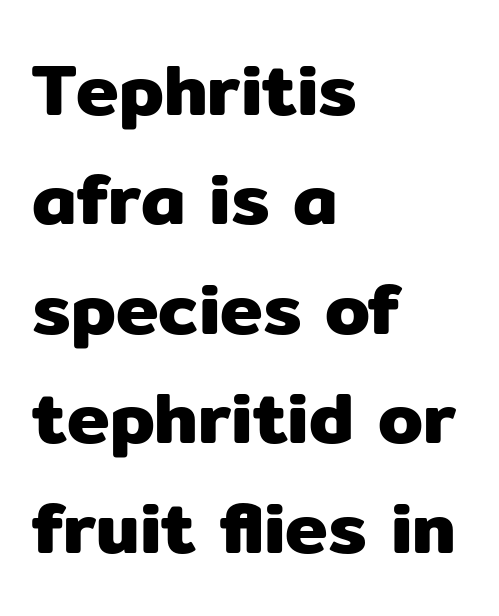
The lines in this sample share a left origin and differ only in where they stop. The passage shown is typeset with a sans-serif family. Words float on clear page, feet unadorned. Ordinary non-slanted type is in use. The rendering keeps characters at their native spacing.
